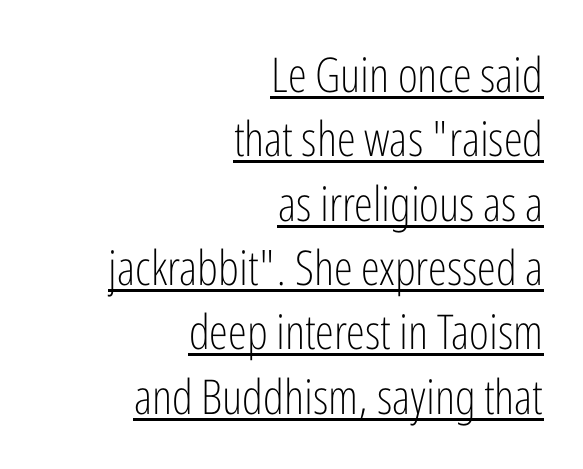
The image shows 48 px light, condensed sans-serif type, upright; set right-aligned, normal line spacing (1.34x), normal letter spacing, underlined; low stroke contrast and a medium x-height.
